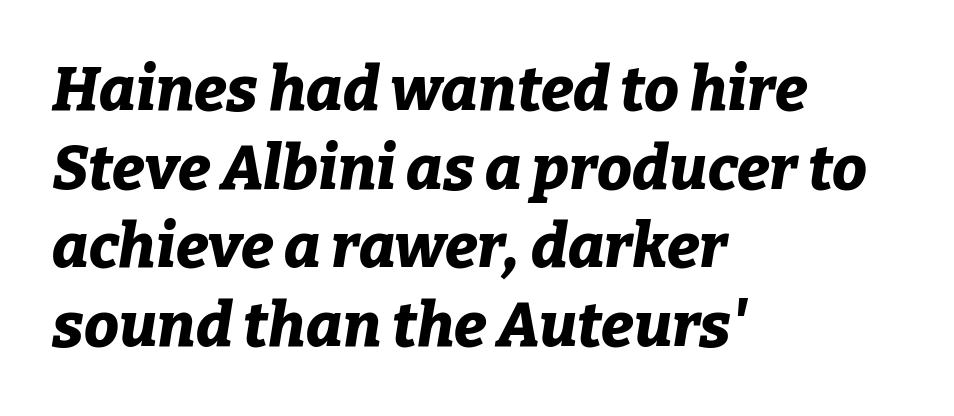
Spacing verdict: proportional, widths tailored to each character. Posture: slanted. Lines of text with bare space underneath. Students, this is bold: see how much ink each stroke carries. Horizontal alignment here is leftward, the default for most running prose.
